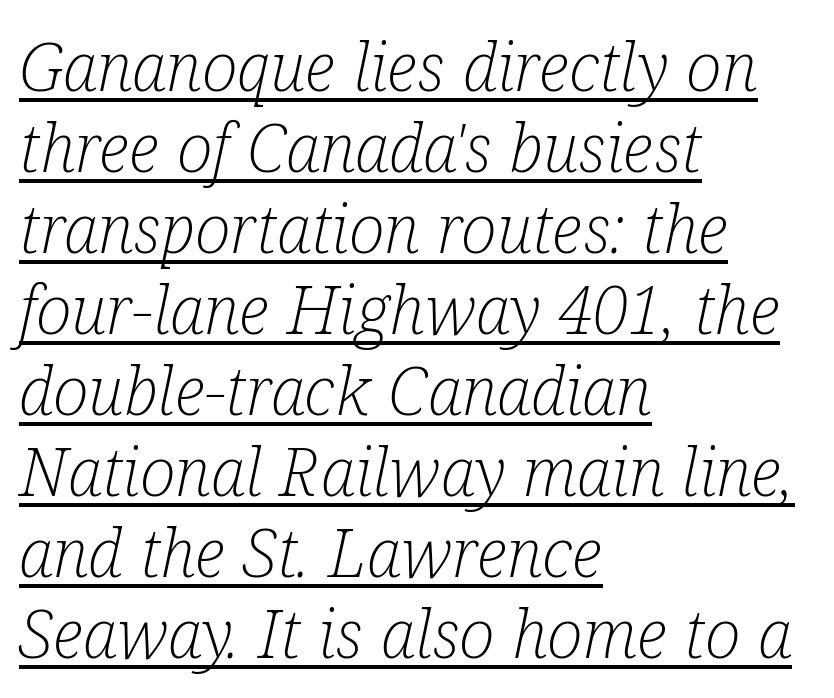
Q: Is the text bold? A: No.
Q: Is the text italic (slanted)? A: Yes, it leans right by about 12 degrees.
Q: Is the typeface a serif or a sans-serif typeface? A: Serif.
Q: Is the text underlined? A: Yes.
Q: How is the paragraph aligned? A: Left-aligned.
Q: Is the spacing between letters normal or unusually wide? A: Normal.
Q: Width (condensed, normal, or wide)? A: Condensed.
Q: Stroke contrast? A: Low.
Q: x-height? A: Medium.
Q: Monospaced? A: No.
